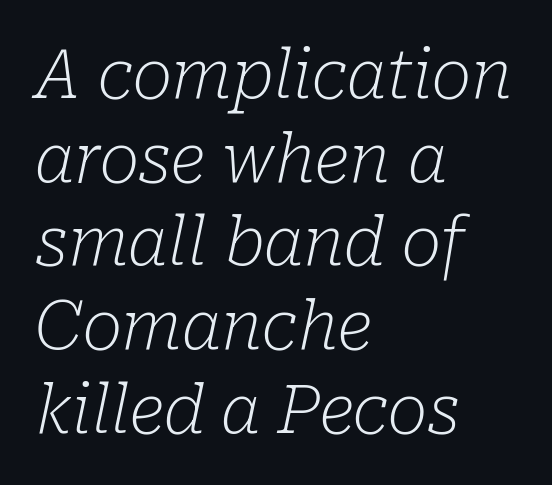
Q: Is the text bold? A: No.
Q: Is the text italic (slanted)? A: Yes, it leans right by about 10 degrees.
Q: Is the typeface a serif or a sans-serif typeface? A: Serif.
Q: Is the text underlined? A: No.
Q: How is the paragraph aligned? A: Left-aligned.
Q: Is the spacing between letters normal or unusually wide? A: Normal.
Q: Is the spacing between lines tight, normal or loose? A: Normal.
Q: Width (condensed, normal, or wide)? A: Normal.
Q: Stroke contrast? A: Low.
Q: x-height? A: Medium.
Q: Monospaced? A: No.
